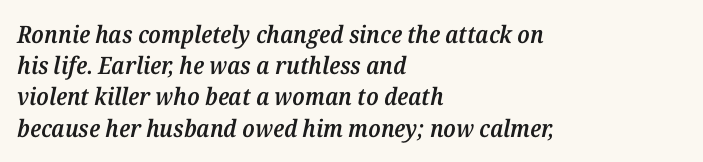
What weight is shown? A semibold, between regular and bold. Inter-character spacing is left at the font's built-in metrics. Quick note: interline space is typical. Observe the lean: these are italic letterforms.
